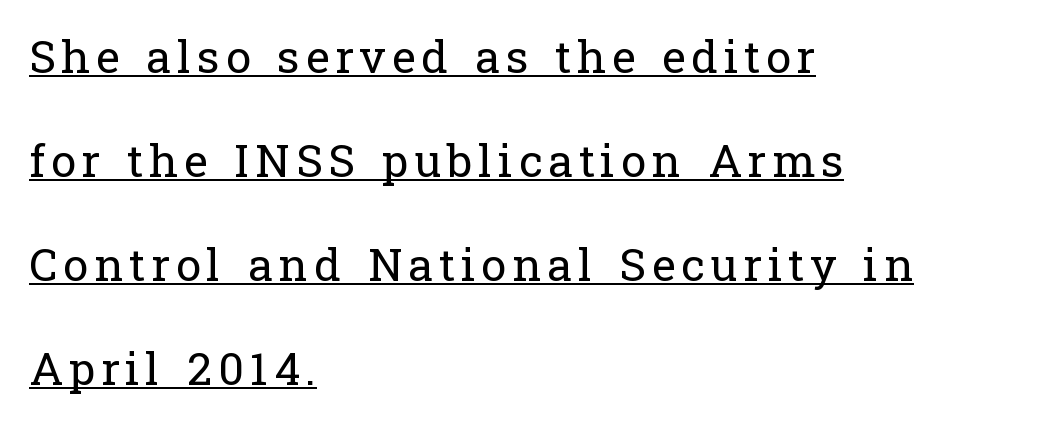
Q: Is the text bold? A: No.
Q: Is the text italic (slanted)? A: No, it is upright.
Q: Is the typeface a serif or a sans-serif typeface? A: Serif.
Q: Is the text underlined? A: Yes.
Q: How is the paragraph aligned? A: Left-aligned.
Q: Is the spacing between lines tight, normal or loose? A: Loose.
Q: Width (condensed, normal, or wide)? A: Normal.
Q: Stroke contrast? A: Low.
Q: x-height? A: Medium.
Q: Monospaced? A: No.
